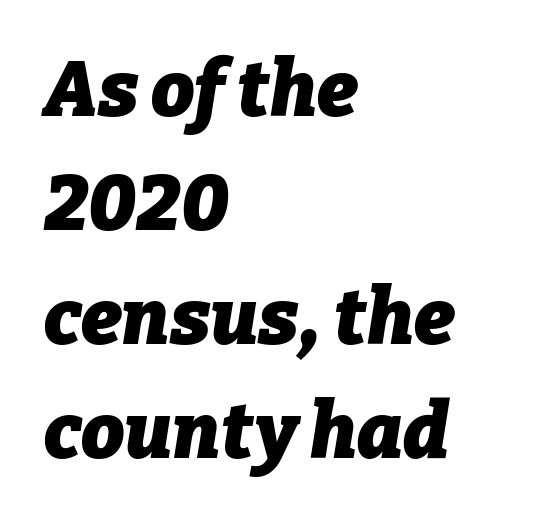
A full-strength bold gives these letters their thick strokes. An italicized treatment has been applied to the whole sample. Honestly, there is no underline to notice here at all. These lines are set flush left with a ragged right edge. Here the designer chose a conventional face with non-uniform glyph widths. Nothing unusual about the tracking: characters are spaced as the font intends.
